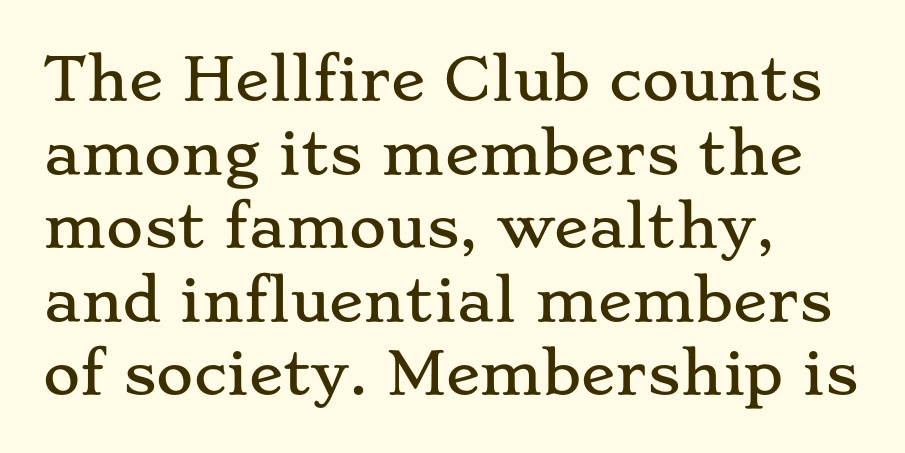
{"serif": "yes", "italic": "no", "width": "wide", "stroke_contrast": "low", "x_height": "small", "monospaced": "no", "underline": "no", "align": "left", "line_spacing": "normal", "line_spacing_ratio": 1.29, "letter_spacing": "normal", "letter_spacing_em": 0.0, "glyph_px": 57}
